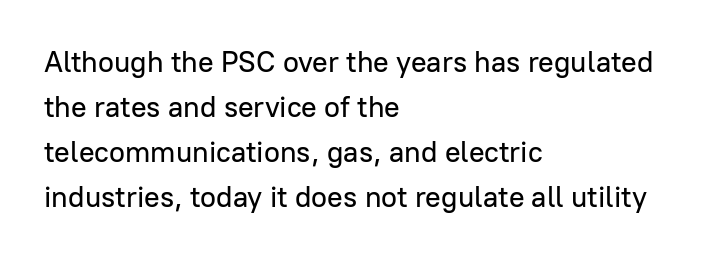
Q: Is the text italic (slanted)? A: No, it is upright.
Q: Is the typeface a serif or a sans-serif typeface? A: Sans-serif.
Q: Is the text underlined? A: No.
Q: How is the paragraph aligned? A: Left-aligned.
Q: Is the spacing between letters normal or unusually wide? A: Normal.
Q: Is the spacing between lines tight, normal or loose? A: Normal.
Q: Width (condensed, normal, or wide)? A: Normal.
Q: Stroke contrast? A: Low.
Q: x-height? A: Medium.
Q: Monospaced? A: No.
